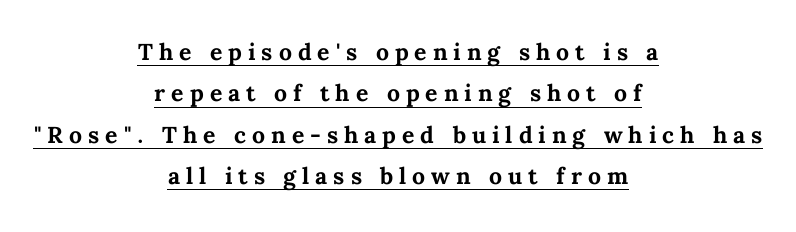
Q: Is the text bold? A: Yes.
Q: Is the text italic (slanted)? A: No, it is upright.
Q: Is the text underlined? A: Yes.
Q: How is the paragraph aligned? A: Centered.
Q: Is the spacing between letters normal or unusually wide? A: Unusually wide.
